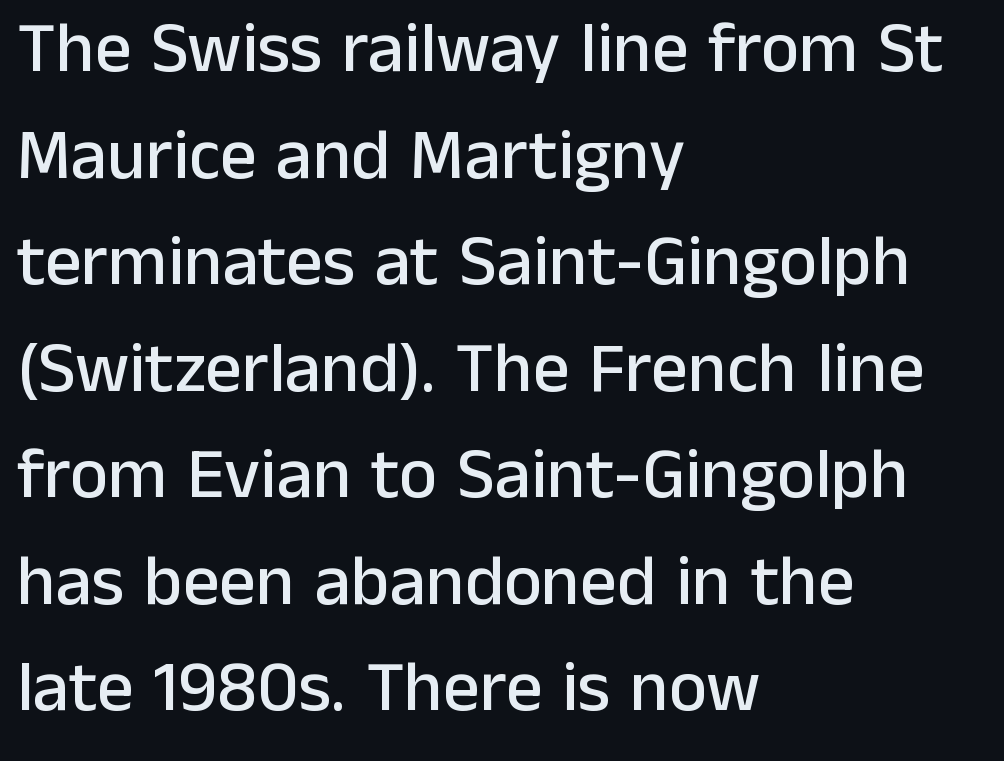
Each line starts at the same left margin while the right side varies. The face used here is a sans, in the tradition of grotesques and geometrics. Beneath every word, the page is bare. Proportional: the letters do not fall into vertical columns. The letters stand straight up with perfectly vertical stems.
